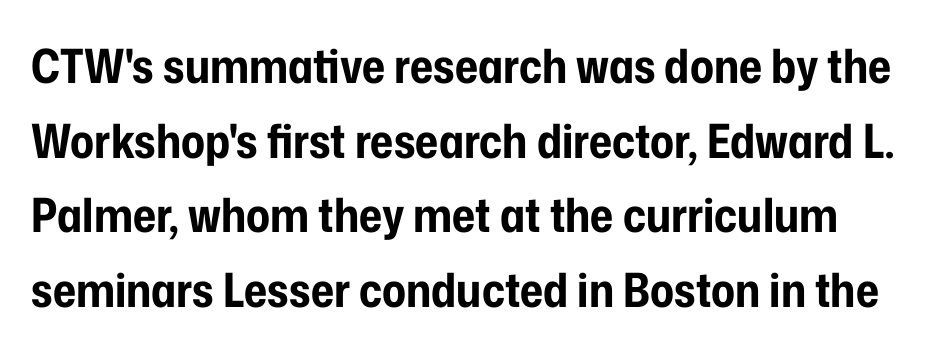
Q: Is the text bold? A: Yes.
Q: Is the text italic (slanted)? A: No, it is upright.
Q: Is the typeface a serif or a sans-serif typeface? A: Sans-serif.
Q: Is the text underlined? A: No.
Q: Is the spacing between letters normal or unusually wide? A: Normal.
Q: Is the spacing between lines tight, normal or loose? A: Normal.
Q: Width (condensed, normal, or wide)? A: Condensed.
Q: Stroke contrast? A: Low.
Q: x-height? A: Medium.
Q: Monospaced? A: No.
